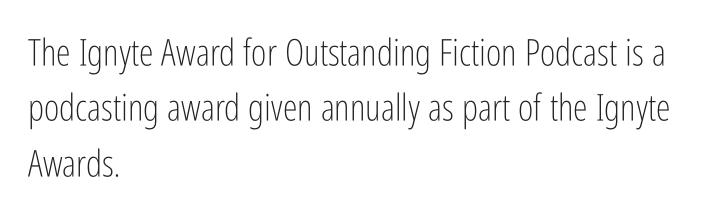
{"serif": "no", "italic": "no", "bold": "no", "weight": "light", "width": "condensed", "stroke_contrast": "low", "x_height": "medium", "monospaced": "no", "underline": "no", "align": "left", "line_spacing": "normal", "line_spacing_ratio": 1.5, "letter_spacing": "normal", "letter_spacing_em": 0.0, "glyph_px": 37}
